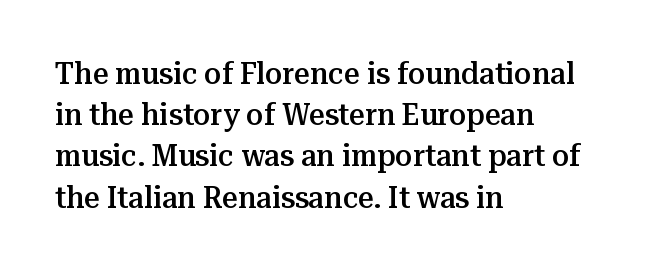
Casual observation: everything's shoved over to the left. The letters sit at their default tracking, neither squeezed nor spread. Unlike italic type, these characters show no tilt at all. Summary of vertical rhythm: regular, with standard interline spacing.
